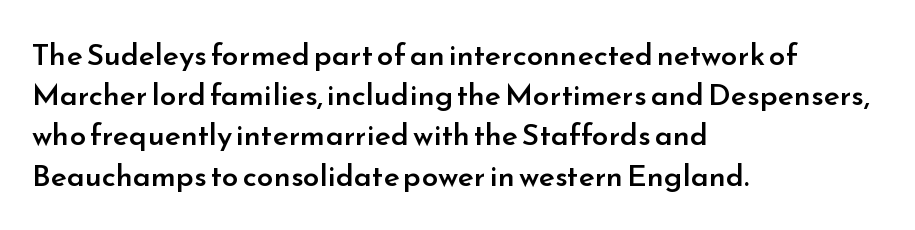
{"serif": "no", "italic": "no", "bold": "semi", "weight": "semibold", "width": "normal", "stroke_contrast": "low", "x_height": "small", "monospaced": "no", "underline": "no", "align": "left", "line_spacing": "normal", "line_spacing_ratio": 1.34, "letter_spacing": "normal", "letter_spacing_em": 0.0, "glyph_px": 30}
